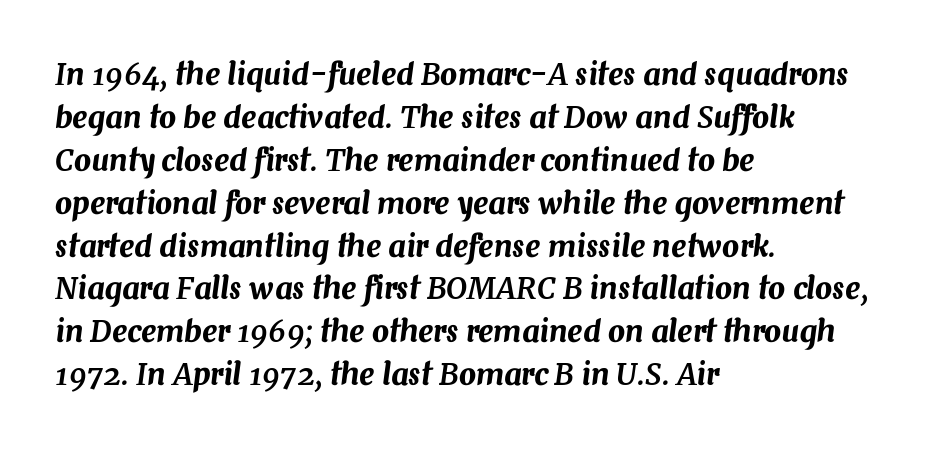
Nobody touched the tracking dial on this one. Horizontal bands of white between lines are of average thickness. The baseline area is clear. The whole block is typeset with a tilt. The compositor pushed each line to the left boundary.
